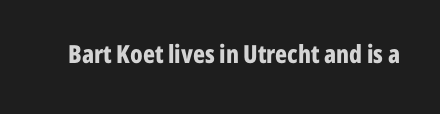
Underlining? Definitely not there. Strong, thick strokes mark this as bold type. This sample uses an upright cut, with every glyph sitting square on the baseline. A typesetter would call this zero additional tracking.
